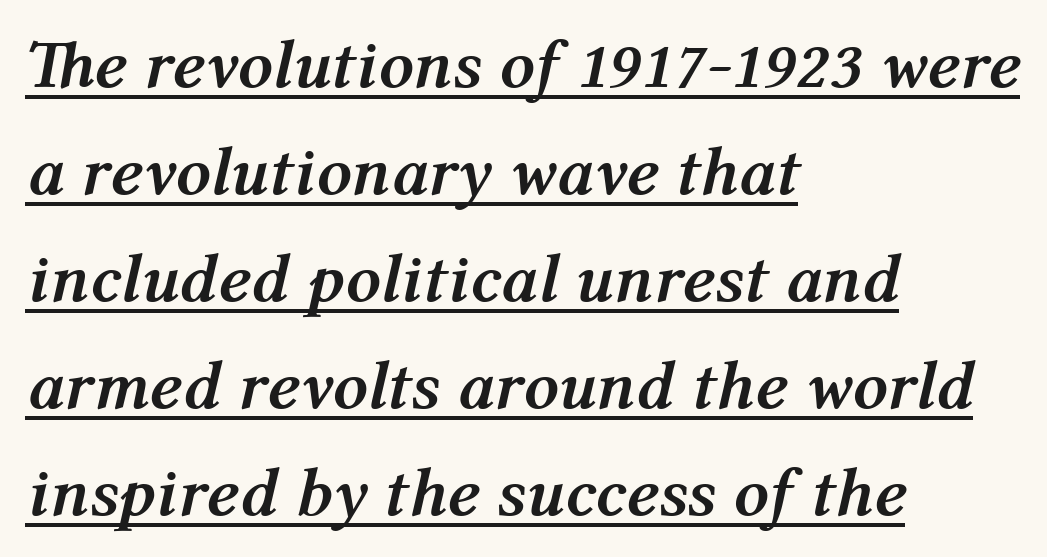
{"italic": "yes", "lean": "right", "slant_degrees": 12, "bold": "yes", "weight": "semibold", "width": "normal", "stroke_contrast": "medium", "x_height": "medium", "monospaced": "no", "underline": "yes", "align": "left", "line_spacing": "normal", "line_spacing_ratio": 1.55, "letter_spacing": "normal", "letter_spacing_em": 0.0, "glyph_px": 69}
